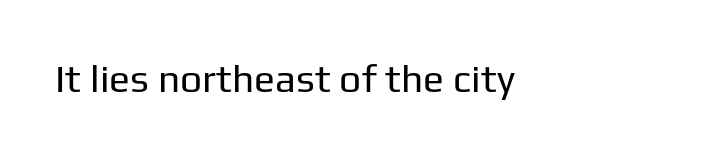
Q: Is the text bold? A: No.
Q: Is the text italic (slanted)? A: No, it is upright.
Q: Is the typeface a serif or a sans-serif typeface? A: Sans-serif.
Q: Is the text underlined? A: No.
Q: How is the paragraph aligned? A: Left-aligned.
Q: Is the spacing between letters normal or unusually wide? A: Normal.
Q: Width (condensed, normal, or wide)? A: Normal.
Q: Stroke contrast? A: Low.
Q: x-height? A: Medium.
Q: Monospaced? A: No.
